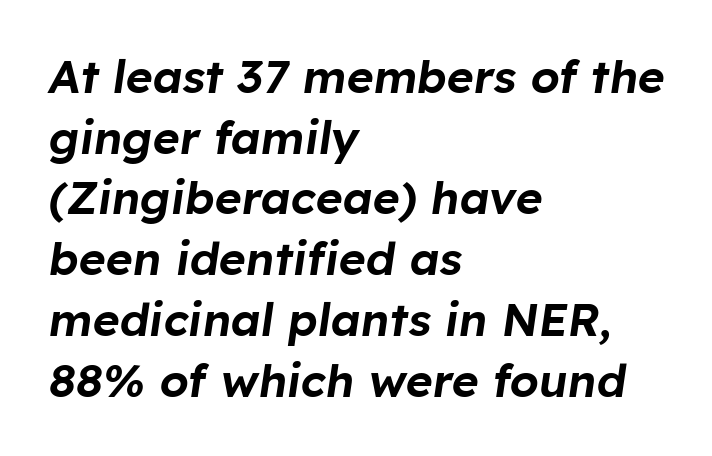
The image shows 46 px text type, italic (leaning right); set left-aligned, normal line spacing (1.32x), normal letter spacing, not underlined; low stroke contrast and a medium x-height.
